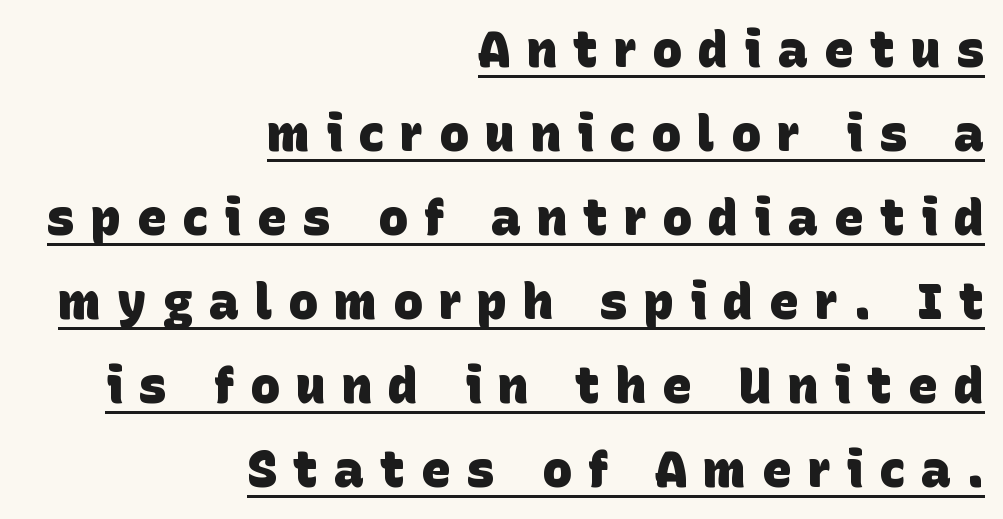
The image shows 50 px heavy sans-serif type; set right-aligned, normal line spacing (1.68x), unusually wide letter spacing (+0.32 em), underlined; low stroke contrast and a large x-height.
